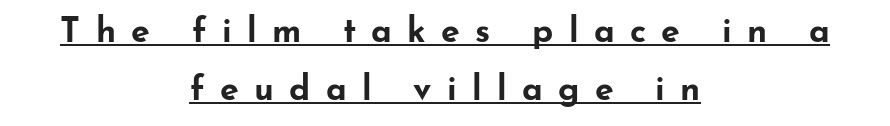
Q: Is the text bold? A: Yes.
Q: Is the text italic (slanted)? A: No, it is upright.
Q: Is the typeface a serif or a sans-serif typeface? A: Sans-serif.
Q: Is the text underlined? A: Yes.
Q: How is the paragraph aligned? A: Centered.
Q: Is the spacing between letters normal or unusually wide? A: Unusually wide.
Q: Width (condensed, normal, or wide)? A: Wide.
Q: Stroke contrast? A: Low.
Q: x-height? A: Small.
Q: Monospaced? A: No.
